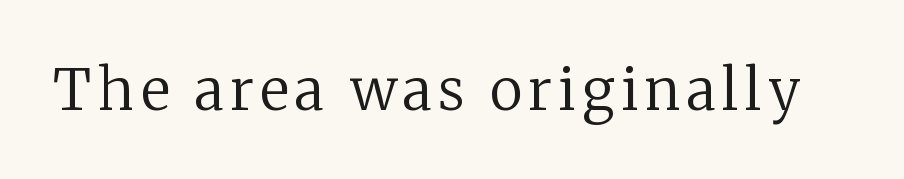
The font is comparable to plain body text, perhaps lighter. A typesetter would label this face a serif. Plain, unruled lines of type. Posture: straight, roman, zero tilt.
